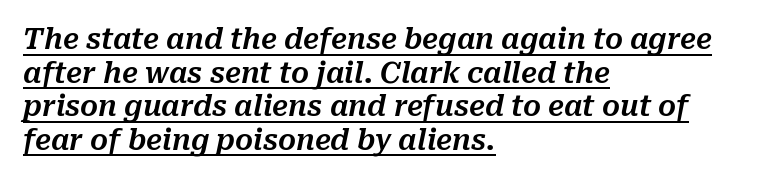
The image shows 28 px text type, italic (leaning right); set left-aligned, line spacing 1.2x, normal letter spacing, underlined; medium stroke contrast and a medium x-height.
